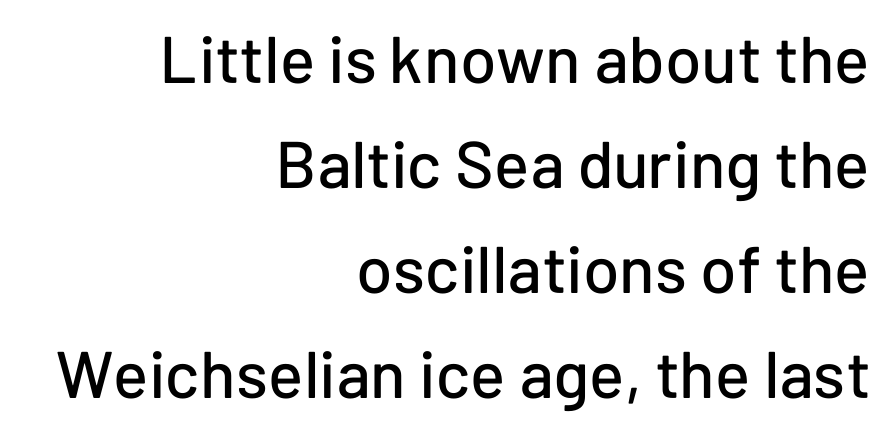
Line ends are locked; line starts wander. Posture: upright roman. Rule under the text: the space is simply empty. Does the leading feel generous? No, just average. This is sans-serif lettering, the kind often seen on screens and signage.
